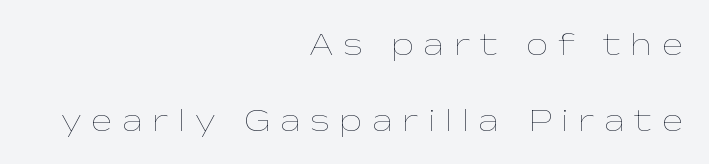
{"italic": "no", "bold": "no", "weight": "thin", "width": "wide", "stroke_contrast": "low", "x_height": "medium", "monospaced": "no", "underline": "no", "align": "right", "line_spacing": "loose", "line_spacing_ratio": 2.37, "letter_spacing": "wide", "letter_spacing_em": 0.3, "glyph_px": 32}
